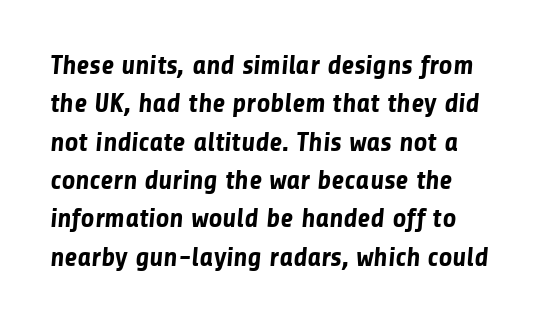
Short note: letters normally spaced. The space between consecutive lines is moderate. Students, this is bold: see how much ink each stroke carries. Just letters on the line, the space beneath them empty.
